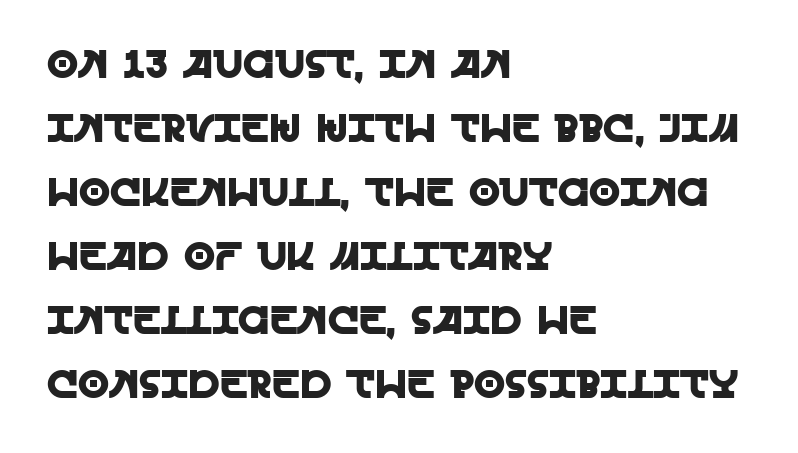
Q: Is the text italic (slanted)? A: No, it is upright.
Q: Is the typeface a serif or a sans-serif typeface? A: Sans-serif.
Q: Is the text underlined? A: No.
Q: How is the paragraph aligned? A: Left-aligned.
Q: Is the spacing between letters normal or unusually wide? A: Normal.
Q: Is the spacing between lines tight, normal or loose? A: Normal.
Q: Width (condensed, normal, or wide)? A: Normal.
Q: x-height? A: Large.
Q: Monospaced? A: No.
